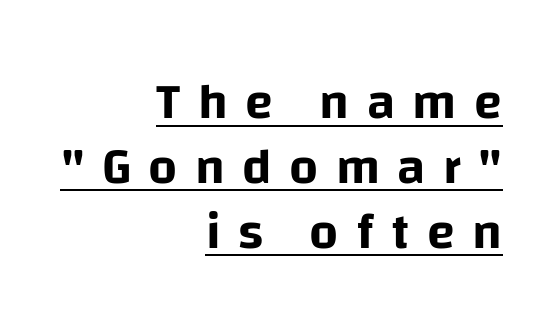
Letter spacing: wide. The glyphs in this specimen are sans serif. The rendering uses a moderate line-height, typical for paragraphs. The axis of the letterforms is exactly vertical. Students, observe the line beneath the letters — that is underlining. The letters advance in unequal steps, a hallmark of proportional type.
